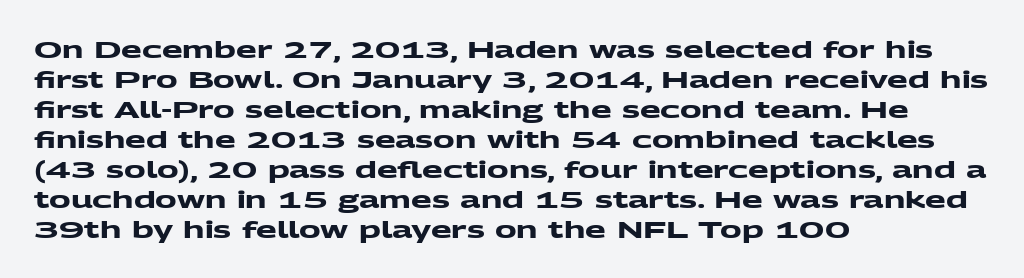
Q: Is the text bold? A: Yes.
Q: Is the text underlined? A: No.
Q: How is the paragraph aligned? A: Left-aligned.
Q: Is the spacing between letters normal or unusually wide? A: Normal.
Q: Is the spacing between lines tight, normal or loose? A: Normal.
